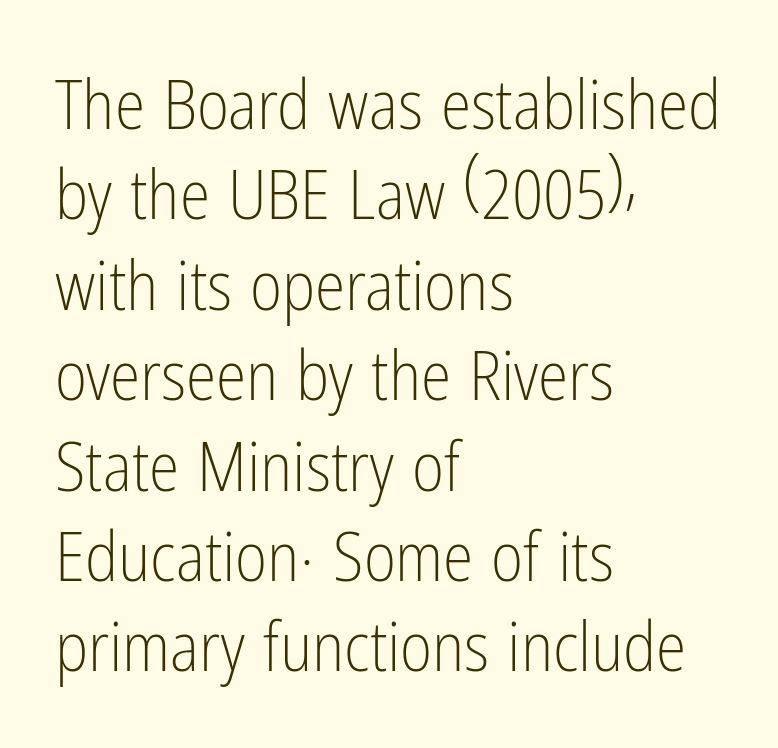
Bare-footed words on every line. The line-height multiplier appears to be the usual default. The type family on display is of the sans-serif kind. How are the letters spaced? Ordinarily, with no added tracking. Ink coverage per letter is moderate at most. A student would call this left alignment; a typographer would say flush left, rag right.
